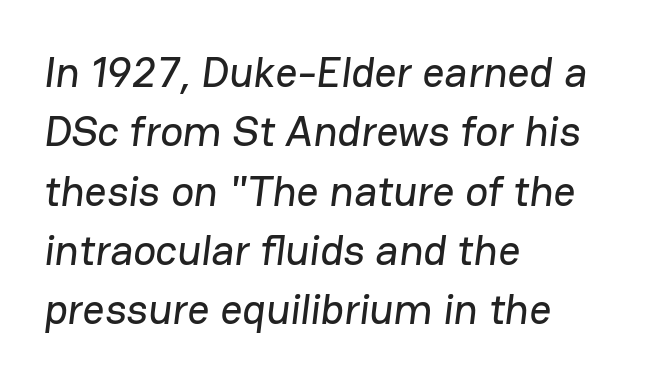
{"serif": "no", "width": "normal", "stroke_contrast": "low", "x_height": "medium", "monospaced": "no", "underline": "no", "align": "left", "line_spacing": "normal", "line_spacing_ratio": 1.38, "letter_spacing": "normal", "letter_spacing_em": 0.0, "glyph_px": 43}
